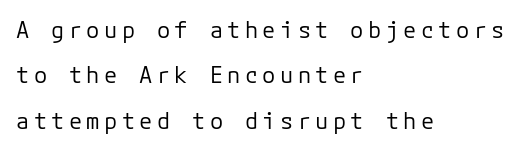
{"italic": "no", "bold": "no", "underline": "no", "align": "left", "line_spacing": "loose", "line_spacing_ratio": 2.06, "letter_spacing": "wide", "letter_spacing_em": 0.2, "glyph_px": 22}
